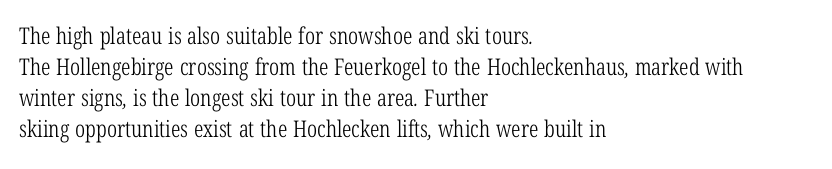
The image shows 23 px text type; set left-aligned, normal line spacing (1.35x), normal letter spacing, not underlined.
